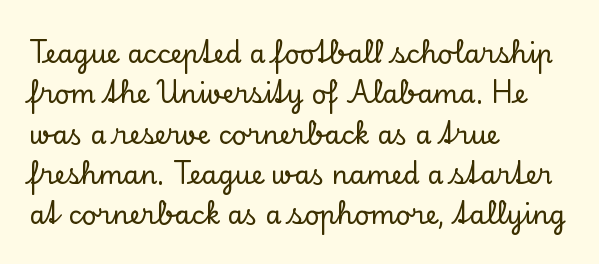
The image shows 26 px text type, upright; set left-aligned, normal line spacing (1.55x), normal letter spacing, not underlined.
